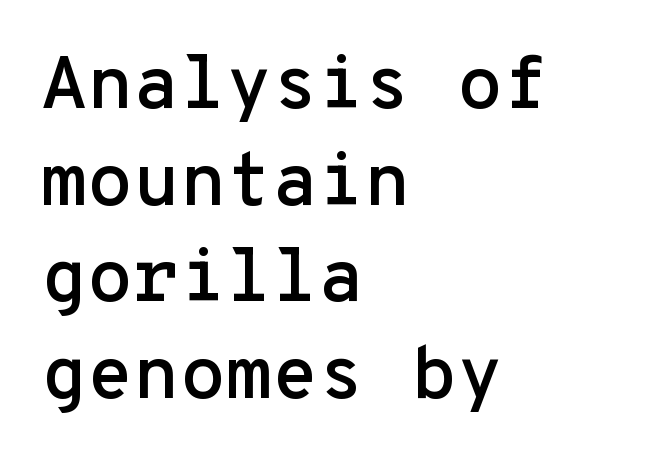
Q: Is the text italic (slanted)? A: No, it is upright.
Q: Is the typeface a serif or a sans-serif typeface? A: Sans-serif.
Q: Is the text underlined? A: No.
Q: How is the paragraph aligned? A: Left-aligned.
Q: Is the spacing between letters normal or unusually wide? A: Normal.
Q: Is the spacing between lines tight, normal or loose? A: Normal.
Q: Width (condensed, normal, or wide)? A: Normal.
Q: Stroke contrast? A: Low.
Q: x-height? A: Medium.
Q: Monospaced? A: Yes.
